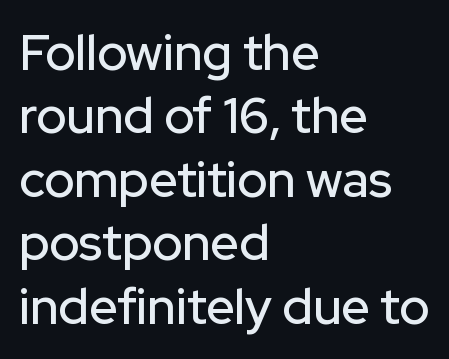
{"serif": "no", "italic": "no", "width": "normal", "stroke_contrast": "low", "x_height": "medium", "monospaced": "no", "underline": "no", "align": "left", "line_spacing": "normal", "line_spacing_ratio": 1.27, "letter_spacing": "normal", "letter_spacing_em": 0.0, "glyph_px": 50}
